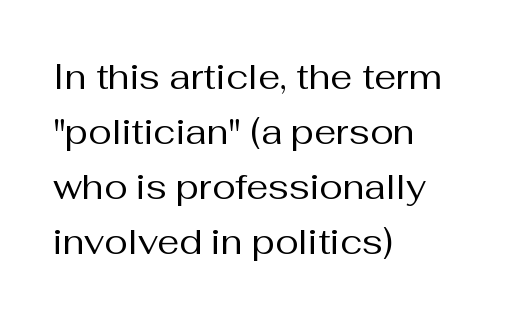
{"serif": "no", "italic": "no", "bold": "no", "weight": "regular", "width": "normal", "stroke_contrast": "medium", "x_height": "medium", "monospaced": "no", "underline": "no", "align": "left", "line_spacing": "normal", "line_spacing_ratio": 1.57, "letter_spacing": "normal", "letter_spacing_em": 0.0, "glyph_px": 35}
